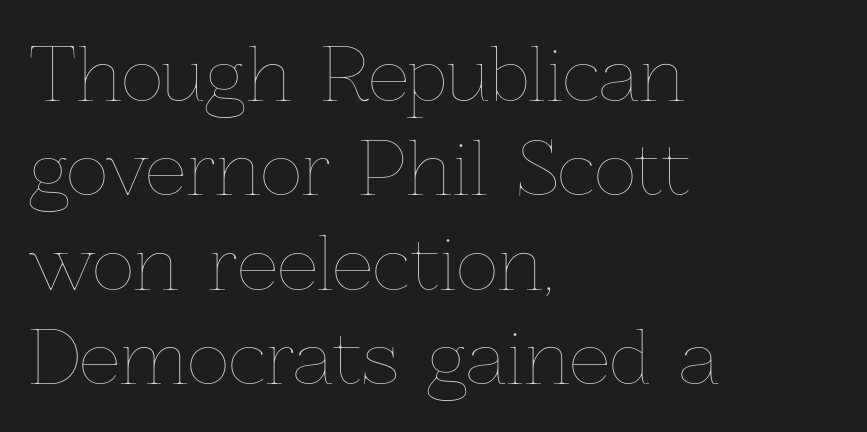
Q: Is the text bold? A: No.
Q: Is the text italic (slanted)? A: No, it is upright.
Q: Is the text underlined? A: No.
Q: How is the paragraph aligned? A: Left-aligned.
Q: Is the spacing between letters normal or unusually wide? A: Normal.
Q: Is the spacing between lines tight, normal or loose? A: Normal.
Q: Width (condensed, normal, or wide)? A: Normal.
Q: Stroke contrast? A: Low.
Q: x-height? A: Medium.
Q: Monospaced? A: No.
